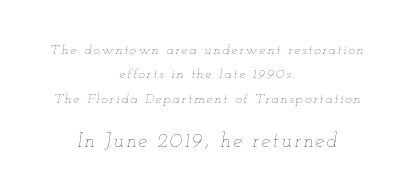
The letterforms sit at book weight or below. The paragraph has two soft edges and a firm central axis. Tall strokes in this sample are angled rather than plumb. Look at the glyph heights: the lower group is clearly the bigger setting. Underlining? Definitely not there.
